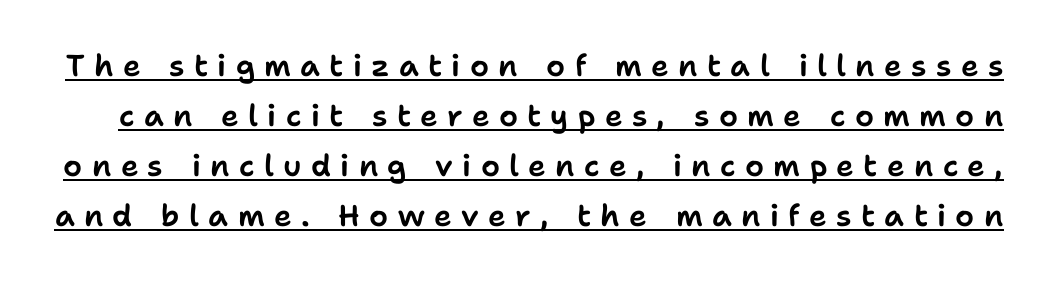
{"serif": "no", "italic": "no", "width": "normal", "stroke_contrast": "low", "x_height": "medium", "monospaced": "no", "underline": "yes", "line_spacing": "normal", "line_spacing_ratio": 1.67, "letter_spacing": "wide", "letter_spacing_em": 0.31, "glyph_px": 30}
